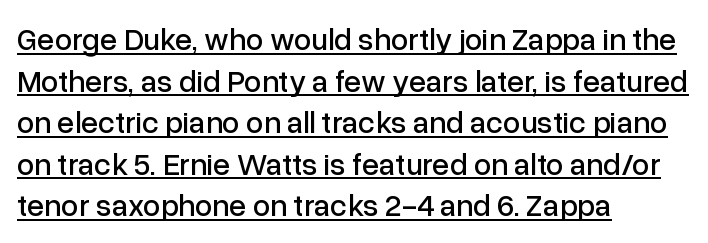
Caption: multi-line text, flush left, ragged right. Characters remain perfectly vertical along every line. Character widths vary here, with narrow letters taking less room than wide ones. The typesetter has applied underlining to the passage shown. Does extra space separate the letters? No, they use regular spacing.
